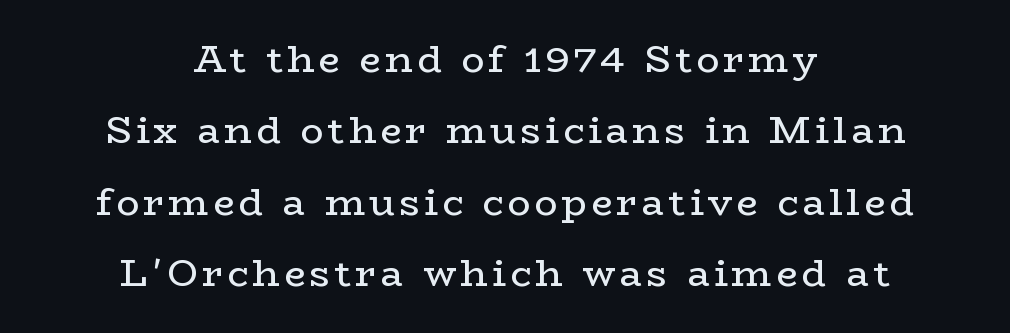
The image shows 38 px regular-weight, wide serif type, upright; set centered, line spacing 1.88x, not underlined; low stroke contrast and a medium x-height.
